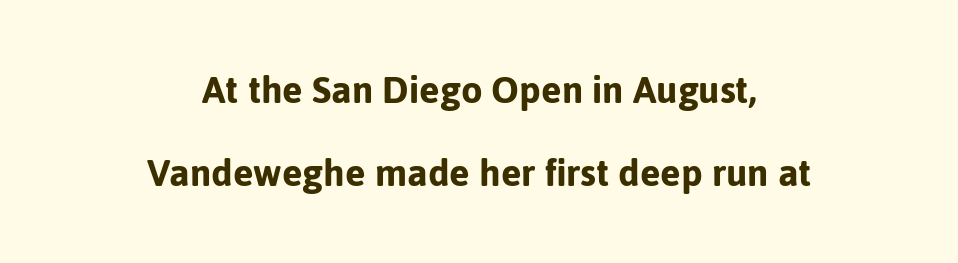
Font category for this specimen: sans-serif. Here the designer chose a conventional face with non-uniform glyph widths. Each line is balanced around a shared central axis. The font's upright variant was chosen for this text. The specimen omits any rule beneath the text block's lines.
